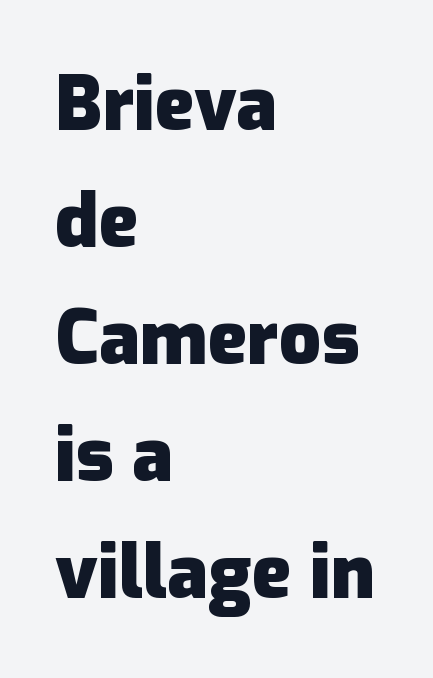
The image shows 74 px heavy sans-serif type, upright; set left-aligned, normal line spacing (1.58x), normal letter spacing, not underlined; low stroke contrast and a medium x-height.
